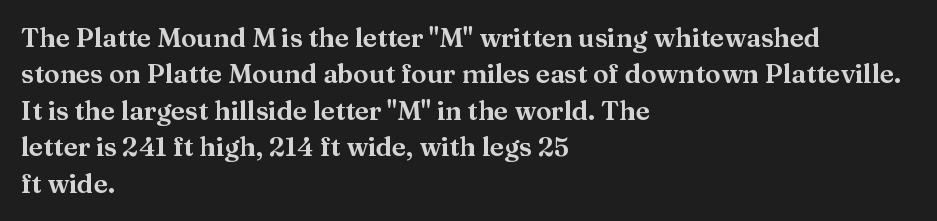
Q: Is the text italic (slanted)? A: No, it is upright.
Q: Is the text underlined? A: No.
Q: How is the paragraph aligned? A: Left-aligned.
Q: Is the spacing between letters normal or unusually wide? A: Normal.
Q: Is the spacing between lines tight, normal or loose? A: Normal.
